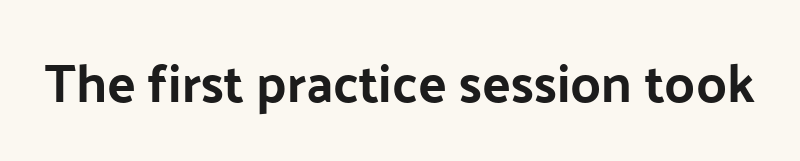
{"serif": "no", "italic": "no", "width": "normal", "stroke_contrast": "low", "x_height": "medium", "monospaced": "no", "underline": "no", "letter_spacing": "normal", "letter_spacing_em": 0.0, "glyph_px": 53}
